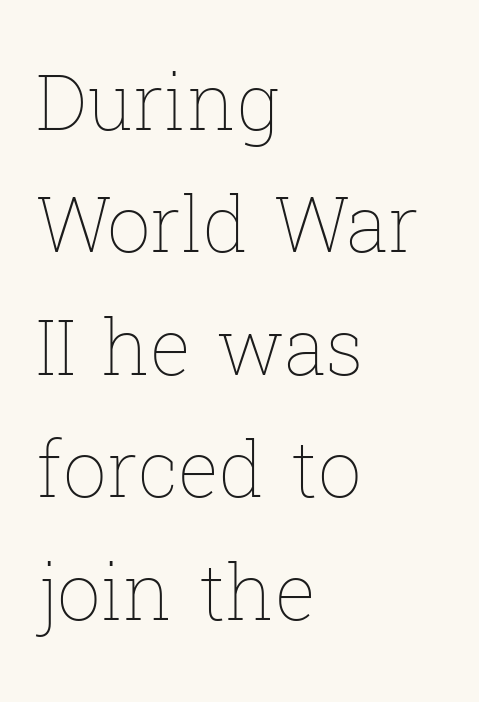
The image shows 77 px thin type, upright; set left-aligned, normal line spacing (1.59x), normal letter spacing, not underlined; low stroke contrast and a medium x-height.
